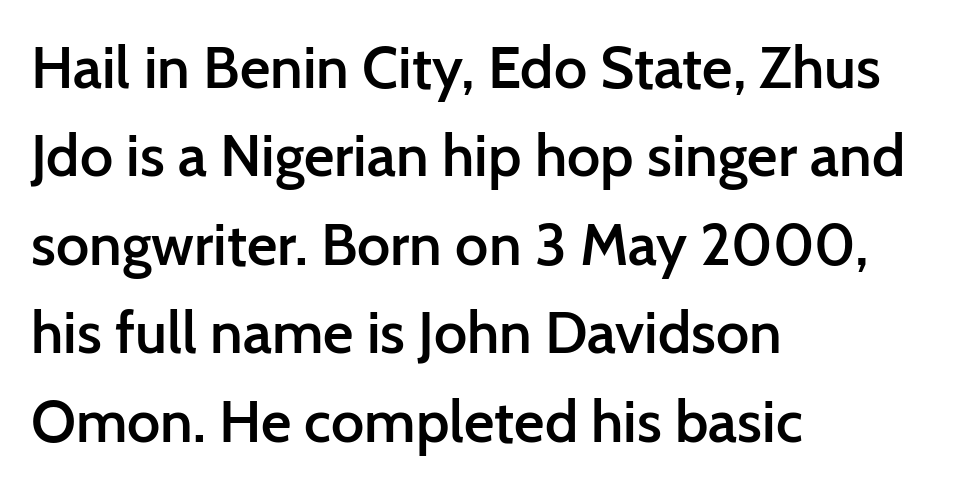
Q: Is the text bold? A: Semi-bold.
Q: Is the text italic (slanted)? A: No, it is upright.
Q: Is the typeface a serif or a sans-serif typeface? A: Sans-serif.
Q: Is the text underlined? A: No.
Q: How is the paragraph aligned? A: Left-aligned.
Q: Is the spacing between letters normal or unusually wide? A: Normal.
Q: Is the spacing between lines tight, normal or loose? A: Normal.
Q: Width (condensed, normal, or wide)? A: Normal.
Q: Stroke contrast? A: Low.
Q: x-height? A: Medium.
Q: Monospaced? A: No.
